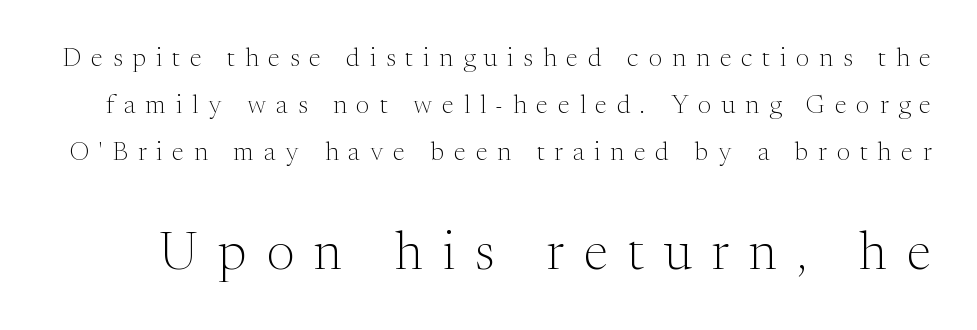
Q: Is the text bold? A: No.
Q: Is the text italic (slanted)? A: No, it is upright.
Q: Is the typeface a serif or a sans-serif typeface? A: Serif.
Q: Is the text underlined? A: No.
Q: Is the spacing between letters normal or unusually wide? A: Unusually wide.
Q: Which block of text is set in a larger size, the first (top) or the second (bottom)? A: The second (bottom) one.
Q: Width (condensed, normal, or wide)? A: Normal.
Q: Stroke contrast? A: Medium.
Q: x-height? A: Medium.
Q: Monospaced? A: No.
